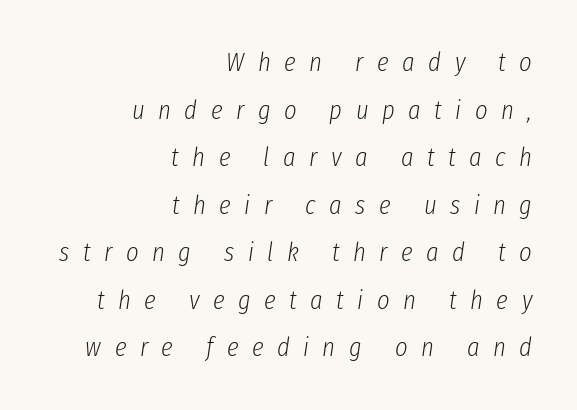
Each row of text sits above clean, open space. On a weight scale, this lands at 450 or below. Short and long lines alike share a common ending point at right. Between one letter and the next there's a generous, obvious gap. If you drew a line through each stem, it would be angled.
